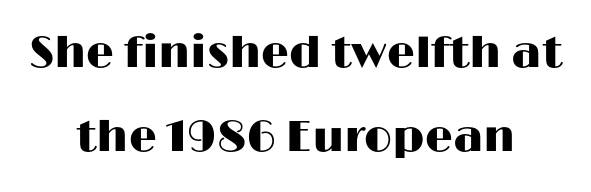
Q: Is the text italic (slanted)? A: No, it is upright.
Q: Is the typeface a serif or a sans-serif typeface? A: Sans-serif.
Q: Is the text underlined? A: No.
Q: How is the paragraph aligned? A: Centered.
Q: Is the spacing between letters normal or unusually wide? A: Normal.
Q: Is the spacing between lines tight, normal or loose? A: Loose.
Q: Width (condensed, normal, or wide)? A: Wide.
Q: Stroke contrast? A: High.
Q: x-height? A: Medium.
Q: Monospaced? A: No.
